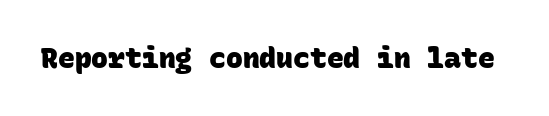
The image shows 28 px heavy sans-serif type, monospaced; set normal letter spacing, not underlined; low stroke contrast and a large x-height.
